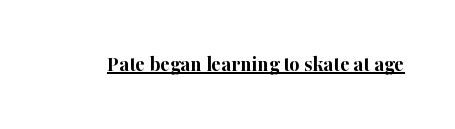
The image shows 22 px bold type, upright; set normal letter spacing, underlined.
